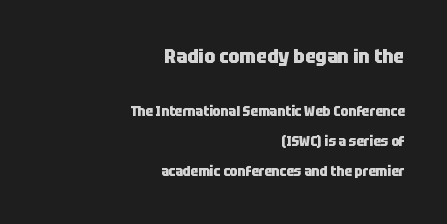
Q: Is the text bold? A: Yes.
Q: Is the text italic (slanted)? A: No, it is upright.
Q: Is the text underlined? A: No.
Q: How is the paragraph aligned? A: Right-aligned.
Q: Is the spacing between letters normal or unusually wide? A: Normal.
Q: Is the spacing between lines tight, normal or loose? A: Loose.
Q: Which block of text is set in a larger size, the first (top) or the second (bottom)? A: The first (top) one.
